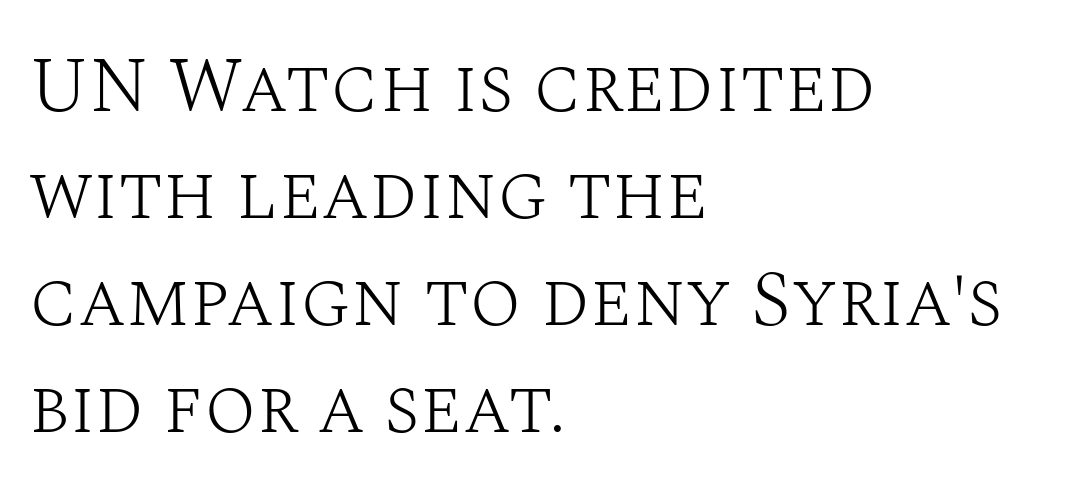
Q: Is the text bold? A: No.
Q: Is the text italic (slanted)? A: No, it is upright.
Q: Is the typeface a serif or a sans-serif typeface? A: Serif.
Q: Is the text underlined? A: No.
Q: How is the paragraph aligned? A: Left-aligned.
Q: Is the spacing between letters normal or unusually wide? A: Normal.
Q: Is the spacing between lines tight, normal or loose? A: Normal.
Q: Width (condensed, normal, or wide)? A: Normal.
Q: Stroke contrast? A: Medium.
Q: x-height? A: Large.
Q: Monospaced? A: No.
